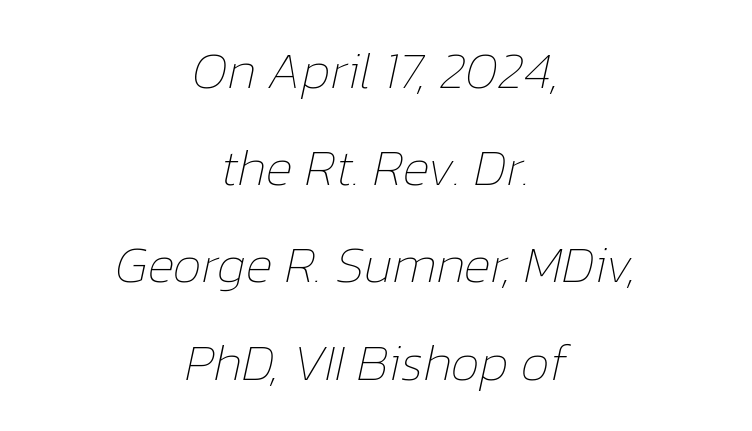
Q: Is the text bold? A: No.
Q: Is the text italic (slanted)? A: Yes, it leans right by about 12 degrees.
Q: Is the text underlined? A: No.
Q: How is the paragraph aligned? A: Centered.
Q: Is the spacing between letters normal or unusually wide? A: Normal.
Q: Width (condensed, normal, or wide)? A: Normal.
Q: Stroke contrast? A: Low.
Q: x-height? A: Medium.
Q: Monospaced? A: No.
